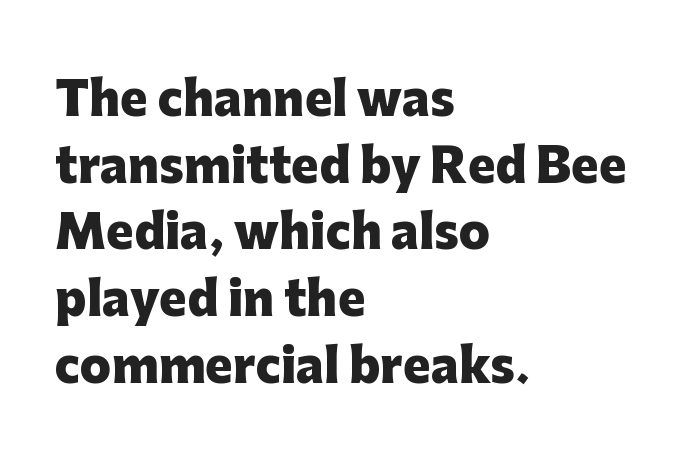
Students, observe: this is what conventionally led text looks like. Short and long lines alike share a common starting point at left. Plenty of ink on the page — the face is bold. Ordinary non-slanted type is in use. The foot of each line stays bare and open. Regarding serifs, this sample does without them.
